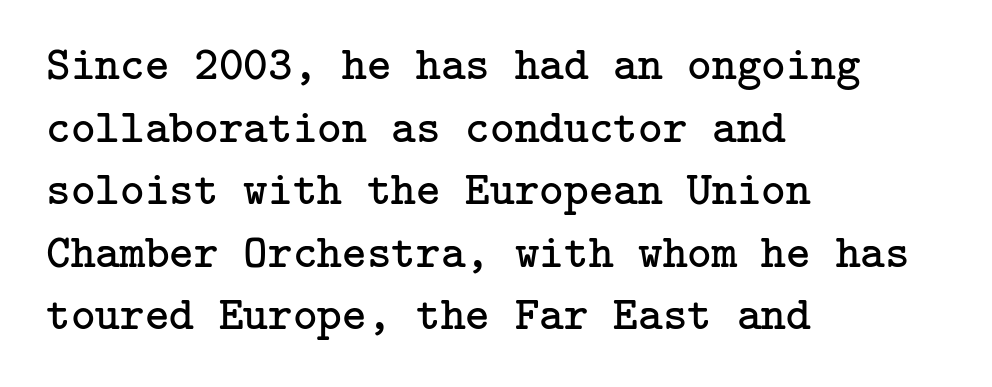
Q: Is the text bold? A: No.
Q: Is the text italic (slanted)? A: No, it is upright.
Q: Is the typeface a serif or a sans-serif typeface? A: Serif.
Q: Is the text underlined? A: No.
Q: How is the paragraph aligned? A: Left-aligned.
Q: Is the spacing between letters normal or unusually wide? A: Normal.
Q: Is the spacing between lines tight, normal or loose? A: Normal.
Q: Width (condensed, normal, or wide)? A: Normal.
Q: Stroke contrast? A: Low.
Q: x-height? A: Medium.
